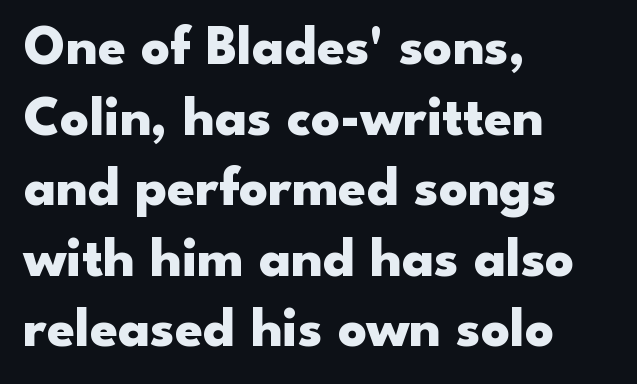
{"serif": "no", "italic": "no", "bold": "yes", "weight": "heavy", "width": "wide", "stroke_contrast": "low", "x_height": "small", "monospaced": "no", "underline": "no", "align": "left", "line_spacing": "normal", "line_spacing_ratio": 1.26, "letter_spacing": "normal", "letter_spacing_em": 0.0, "glyph_px": 56}
